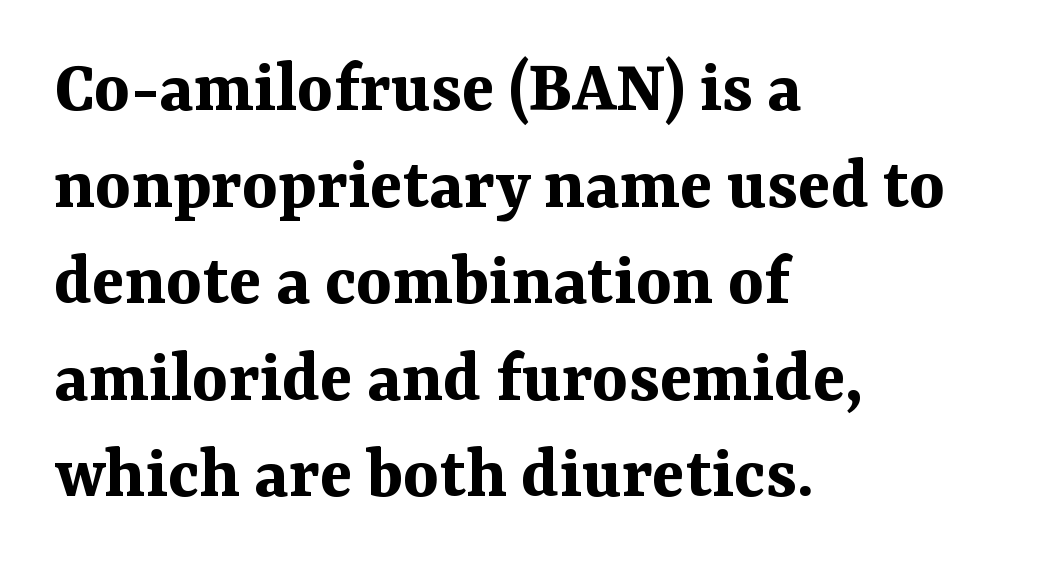
The words here are not underlined. The gaps between neighbouring characters are ordinary and unremarkable. All the whitespace from short lines collects on the right. Each letter keeps its own natural width here, so spacing adapts to shape. What weight is shown? A full bold with thick strokes.
